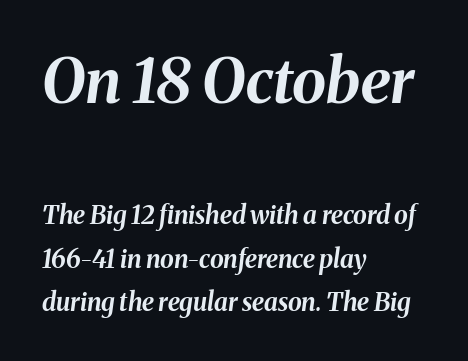
The image shows 62 px bold type, italic (leaning right); set left-aligned, line spacing 1.74x, normal letter spacing, not underlined; the first (top) block is 2.48x larger; medium stroke contrast and a medium x-height.
